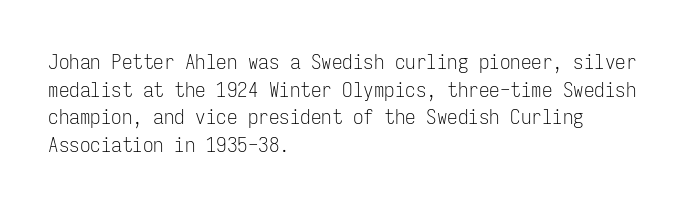
Q: Is the text bold? A: No.
Q: Is the text italic (slanted)? A: No, it is upright.
Q: Is the text underlined? A: No.
Q: How is the paragraph aligned? A: Left-aligned.
Q: Is the spacing between letters normal or unusually wide? A: Normal.
Q: Is the spacing between lines tight, normal or loose? A: Normal.
